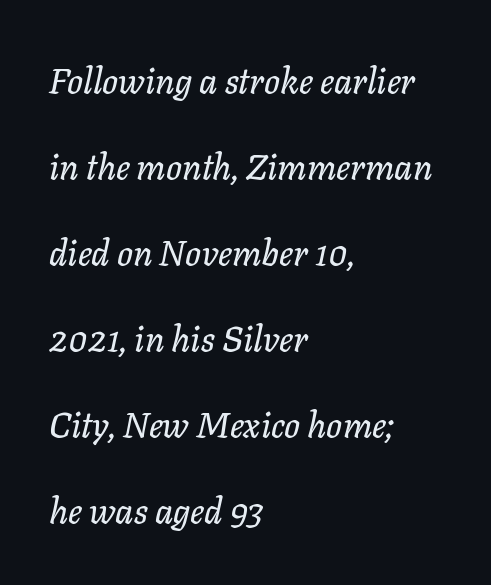
Q: Is the text italic (slanted)? A: Yes, it leans right by about 11 degrees.
Q: Is the text underlined? A: No.
Q: How is the paragraph aligned? A: Left-aligned.
Q: Is the spacing between letters normal or unusually wide? A: Normal.
Q: Is the spacing between lines tight, normal or loose? A: Loose.
Q: Width (condensed, normal, or wide)? A: Normal.
Q: Stroke contrast? A: Low.
Q: x-height? A: Medium.
Q: Monospaced? A: No.
